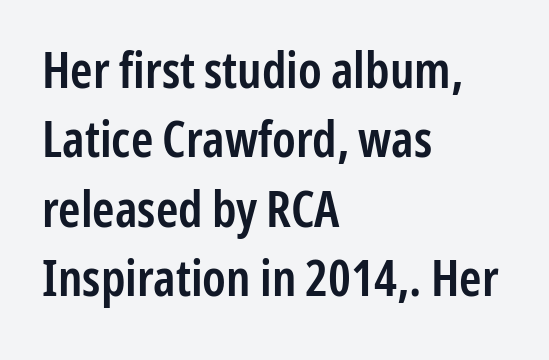
Notice the strokes are somewhat thickened but not fully heavy: this is a semibold. Where is the straight margin? On the left. Honestly, there is no underline to notice here at all. Stroke terminals: plain, sans-serif.
